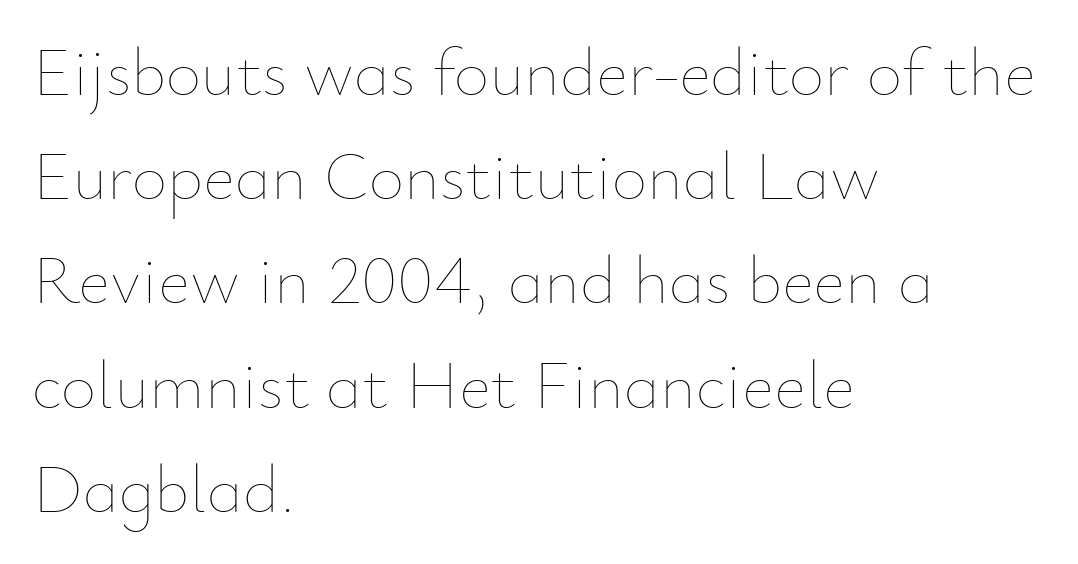
Q: Is the text bold? A: No.
Q: Is the text italic (slanted)? A: No, it is upright.
Q: Is the text underlined? A: No.
Q: How is the paragraph aligned? A: Left-aligned.
Q: Is the spacing between letters normal or unusually wide? A: Normal.
Q: Is the spacing between lines tight, normal or loose? A: Normal.
Q: Width (condensed, normal, or wide)? A: Normal.
Q: Stroke contrast? A: Low.
Q: x-height? A: Small.
Q: Monospaced? A: No.
